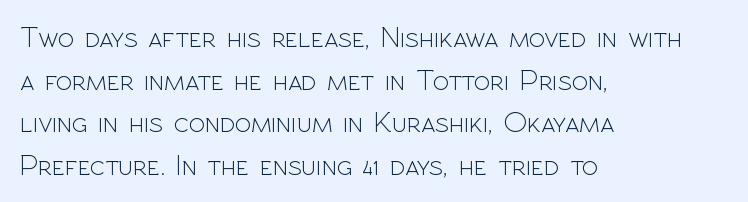
The image shows 30 px light sans-serif type, upright; set left-aligned, normal line spacing (1.42x), normal letter spacing, not underlined; a medium x-height.
